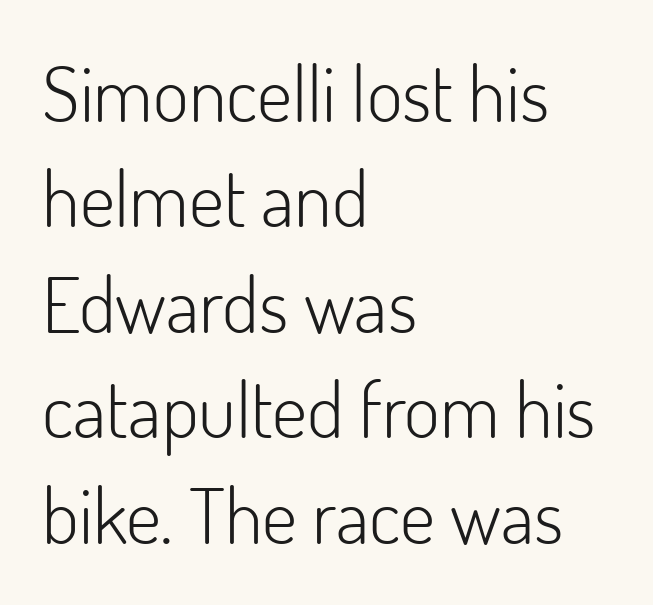
The image shows 77 px light sans-serif type, upright; set left-aligned, normal line spacing (1.37x), normal letter spacing, not underlined; low stroke contrast and a small x-height.
